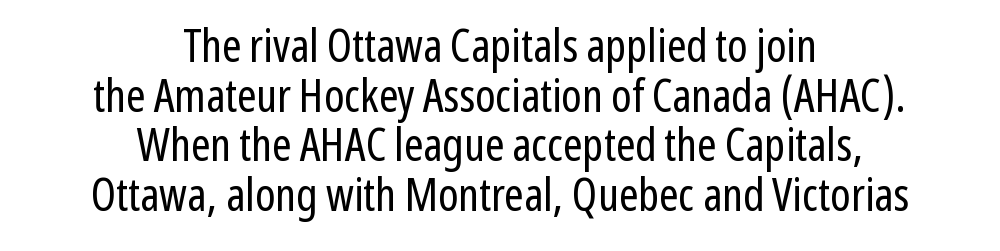
It's the straight-up-and-down kind of type. Compared with a flush-left layout, this one balances lines on the center instead. This is not heavy type; no bold has been used. Regarding leading, the lines here are crowded together. A typesetter would call this zero additional tracking.
